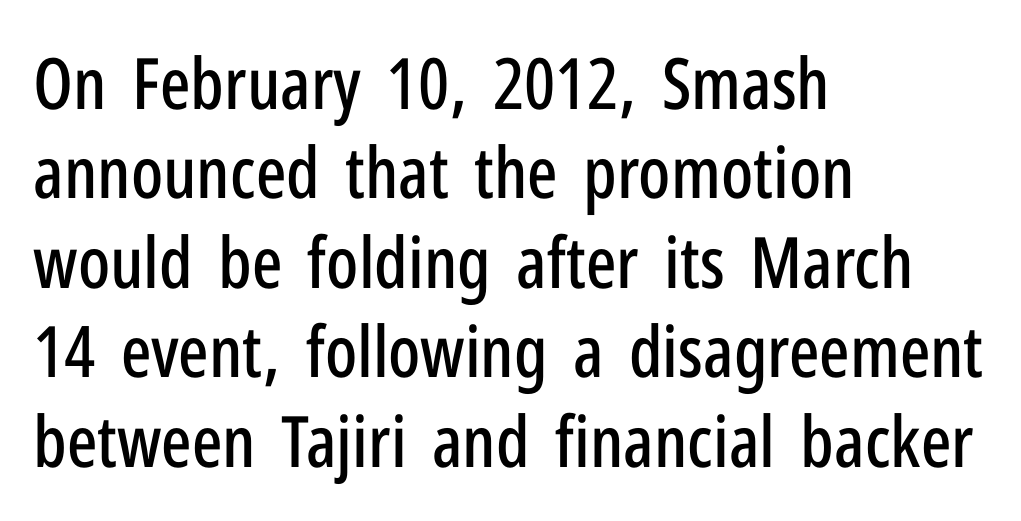
{"serif": "no", "italic": "no", "width": "condensed", "stroke_contrast": "low", "x_height": "medium", "monospaced": "no", "underline": "no", "align": "left", "line_spacing": "normal", "line_spacing_ratio": 1.26, "letter_spacing": "normal", "letter_spacing_em": 0.0, "glyph_px": 71}
